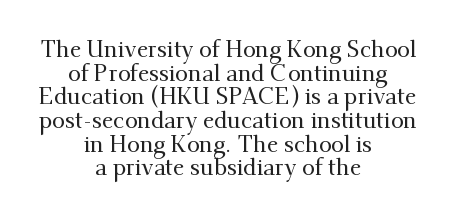
{"italic": "no", "underline": "no", "align": "center", "line_spacing": "tight", "line_spacing_ratio": 1.03, "letter_spacing": "normal", "letter_spacing_em": 0.0, "glyph_px": 23}
